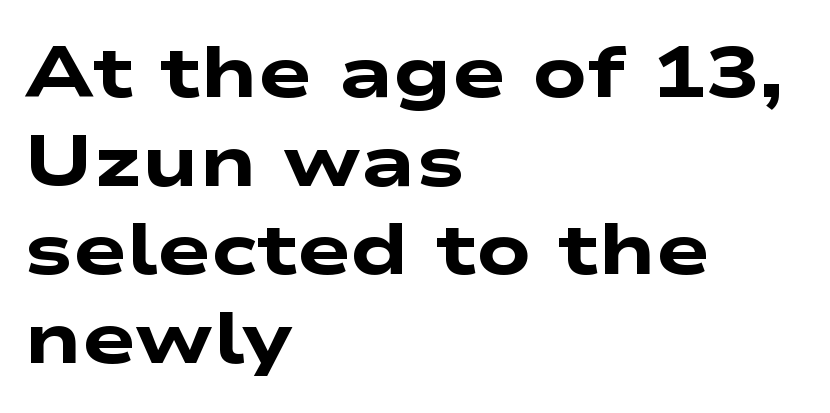
Q: Is the text bold? A: Yes.
Q: Is the typeface a serif or a sans-serif typeface? A: Sans-serif.
Q: Is the text underlined? A: No.
Q: How is the paragraph aligned? A: Left-aligned.
Q: Is the spacing between letters normal or unusually wide? A: Normal.
Q: Width (condensed, normal, or wide)? A: Wide.
Q: Stroke contrast? A: Low.
Q: x-height? A: Medium.
Q: Monospaced? A: No.
